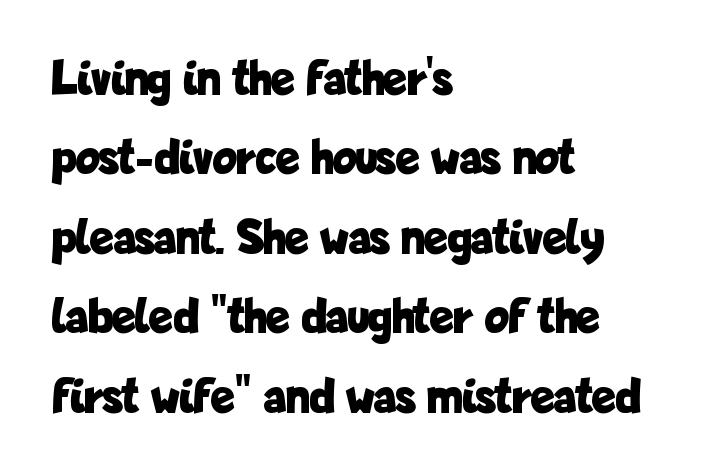
The image shows 50 px bold, condensed sans-serif type, upright; set left-aligned, normal line spacing (1.59x), normal letter spacing, not underlined; low stroke contrast and a medium x-height.
